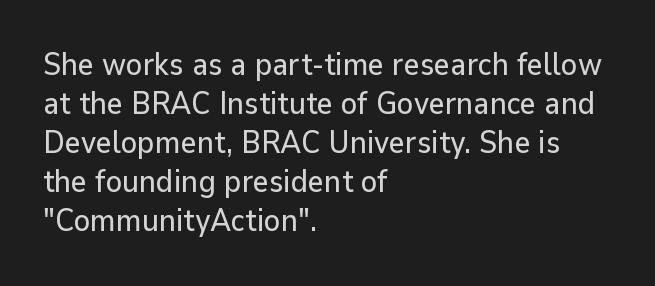
The image shows 31 px sans-serif type, upright; set left-aligned, normal line spacing (1.26x), normal letter spacing, not underlined; low stroke contrast and a medium x-height.
